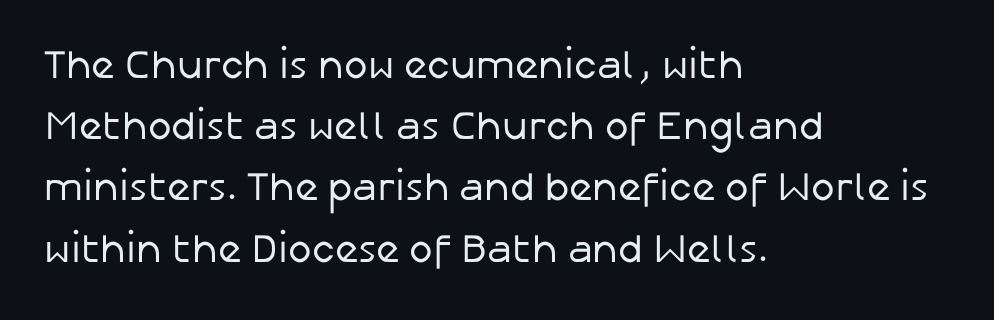
{"serif": "no", "italic": "no", "bold": "no", "weight": "regular", "width": "normal", "stroke_contrast": "low", "x_height": "medium", "monospaced": "no", "underline": "no", "align": "left", "line_spacing": "normal", "line_spacing_ratio": 1.53, "letter_spacing": "normal", "letter_spacing_em": 0.0, "glyph_px": 40}
